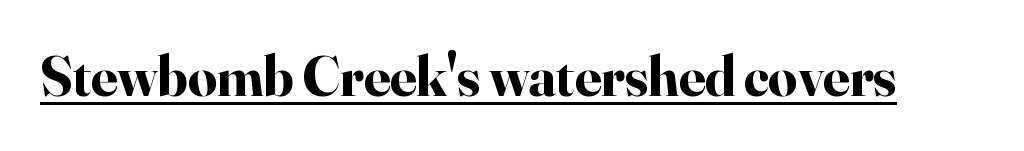
The image shows 57 px bold serif type, upright; set normal letter spacing, underlined; high stroke contrast and a small x-height.
